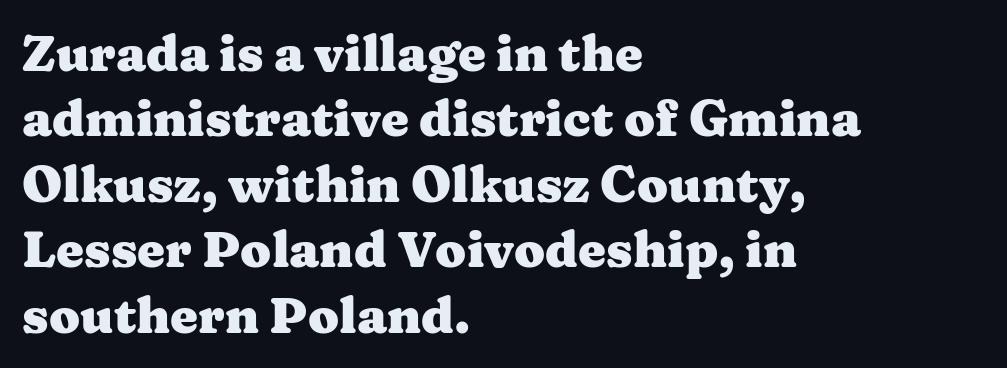
The image shows 50 px heavy, wide serif type, upright; set left-aligned, normal line spacing (1.31x), normal letter spacing, not underlined; medium stroke contrast and a medium x-height.
